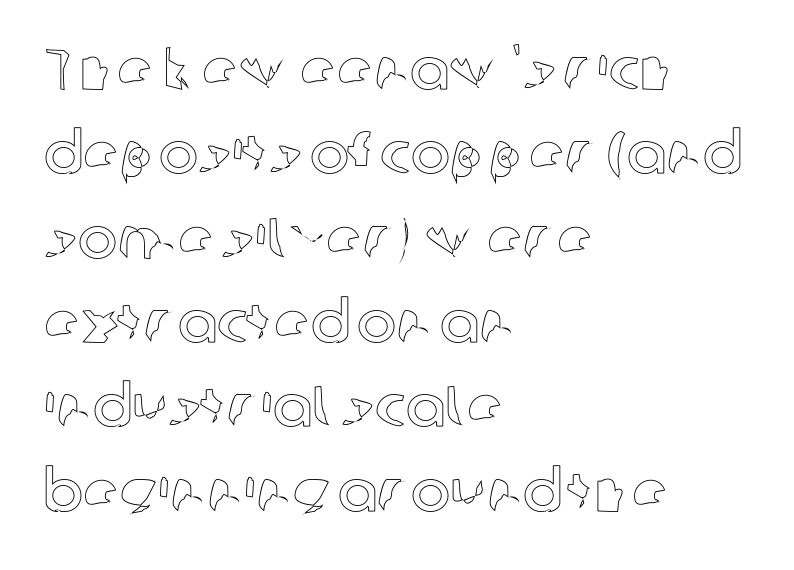
The image shows 59 px text type, upright; set left-aligned, normal line spacing (1.43x), normal letter spacing, not underlined; a medium x-height.
